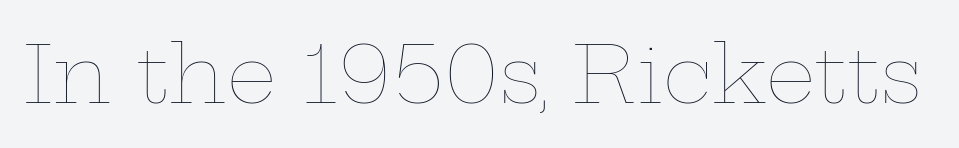
The image shows 79 px thin, wide type, upright; set normal letter spacing, not underlined; low stroke contrast and a medium x-height.
